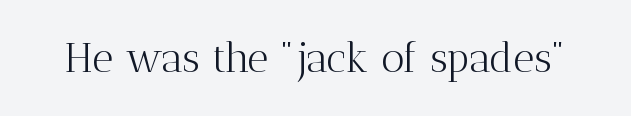
{"serif": "yes", "italic": "no", "bold": "no", "weight": "light", "width": "normal", "stroke_contrast": "medium", "x_height": "medium", "monospaced": "no", "underline": "no", "letter_spacing": "normal", "letter_spacing_em": 0.0, "glyph_px": 41}
